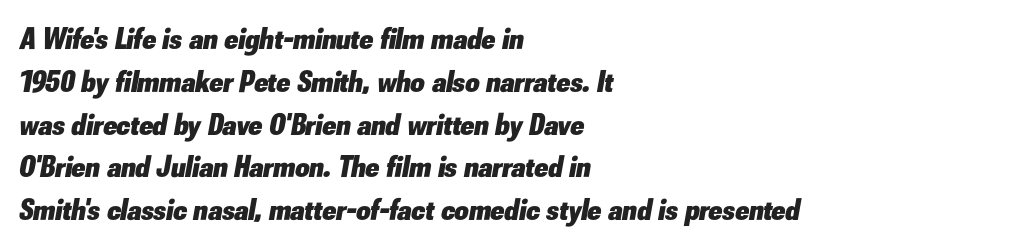
The image shows 31 px heavy type, italic (leaning right); set left-aligned, normal line spacing (1.38x), normal letter spacing, not underlined; low stroke contrast and a small x-height.
